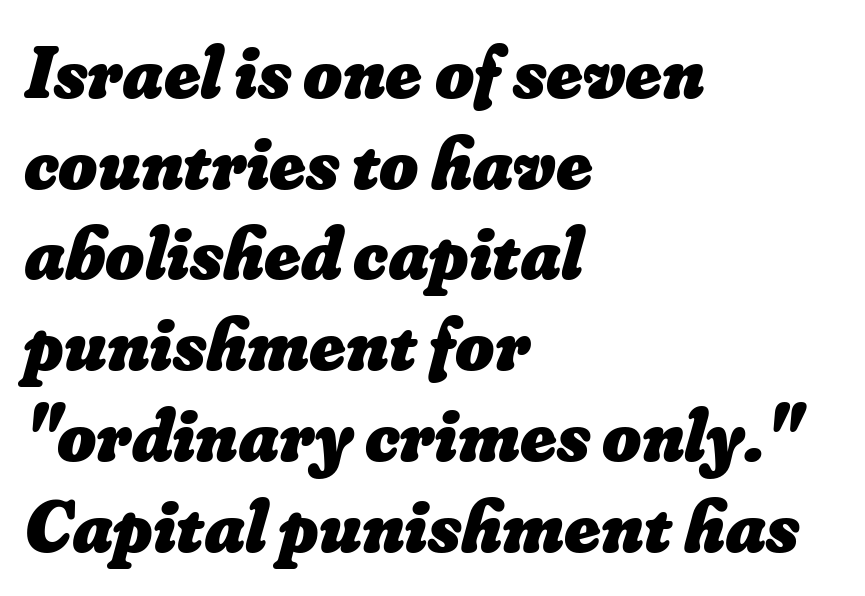
Thick stems and heavy bowls — unmistakably bold. The words here are not underlined. Note the varied advance widths — an 'i' is clearly narrower than an 'm'. Does the copy run flush right? No — it runs flush left.
